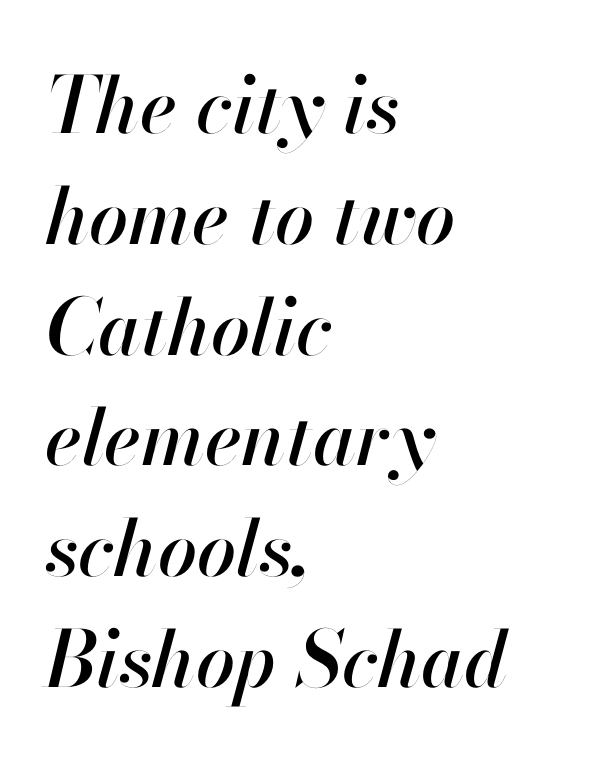
{"italic": "yes", "lean": "right", "slant_degrees": 13, "width": "normal", "stroke_contrast": "high", "x_height": "small", "monospaced": "no", "underline": "no", "align": "left", "line_spacing": "normal", "line_spacing_ratio": 1.42, "letter_spacing": "normal", "letter_spacing_em": 0.0, "glyph_px": 78}
